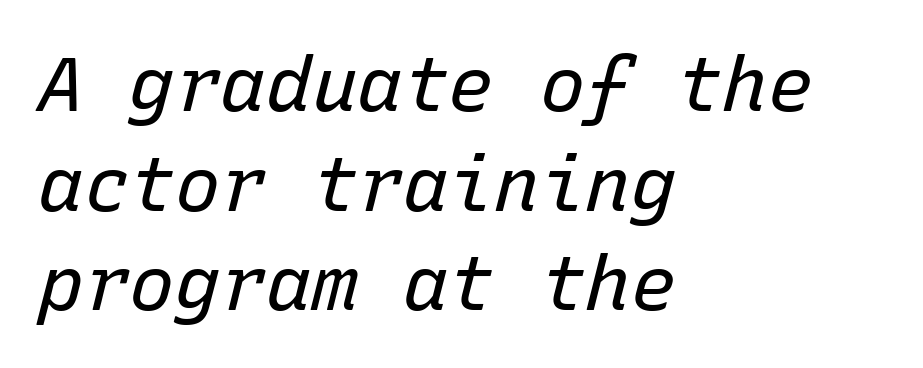
{"italic": "yes", "lean": "right", "slant_degrees": 15, "bold": "no", "weight": "regular", "width": "normal", "stroke_contrast": "low", "x_height": "medium", "monospaced": "yes", "underline": "no", "align": "left", "line_spacing": "normal", "line_spacing_ratio": 1.31, "letter_spacing": "normal", "letter_spacing_em": 0.0, "glyph_px": 76}
